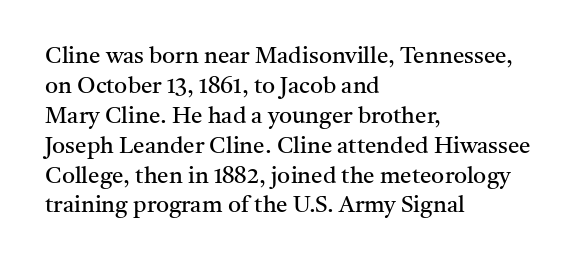
Q: Is the text bold? A: No.
Q: Is the text italic (slanted)? A: No, it is upright.
Q: Is the text underlined? A: No.
Q: How is the paragraph aligned? A: Left-aligned.
Q: Is the spacing between letters normal or unusually wide? A: Normal.
Q: Is the spacing between lines tight, normal or loose? A: Normal.
